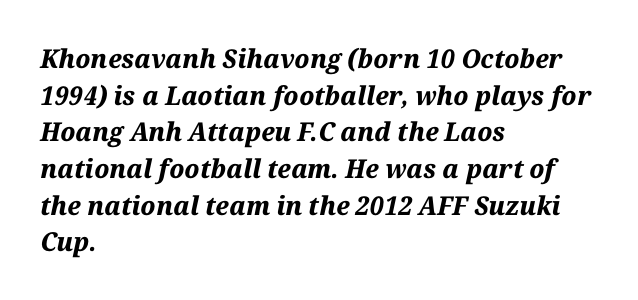
Set as a true bold cut, around the 700 mark. The words here are not underlined. Words appear dense and cohesive because spacing is normal. Is the block centered? No — it sits flush against the left margin. The specimen reads as italic at a glance. Vertical spacing — default.
